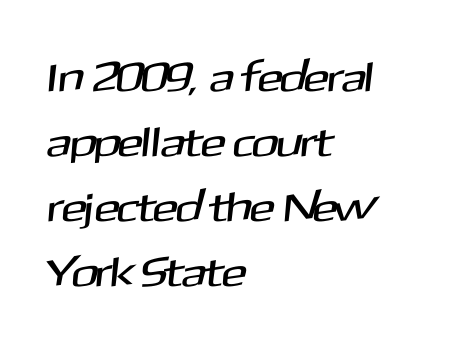
The image shows 42 px sans-serif type; set left-aligned, normal line spacing (1.55x), normal letter spacing, not underlined; medium stroke contrast and a medium x-height.
